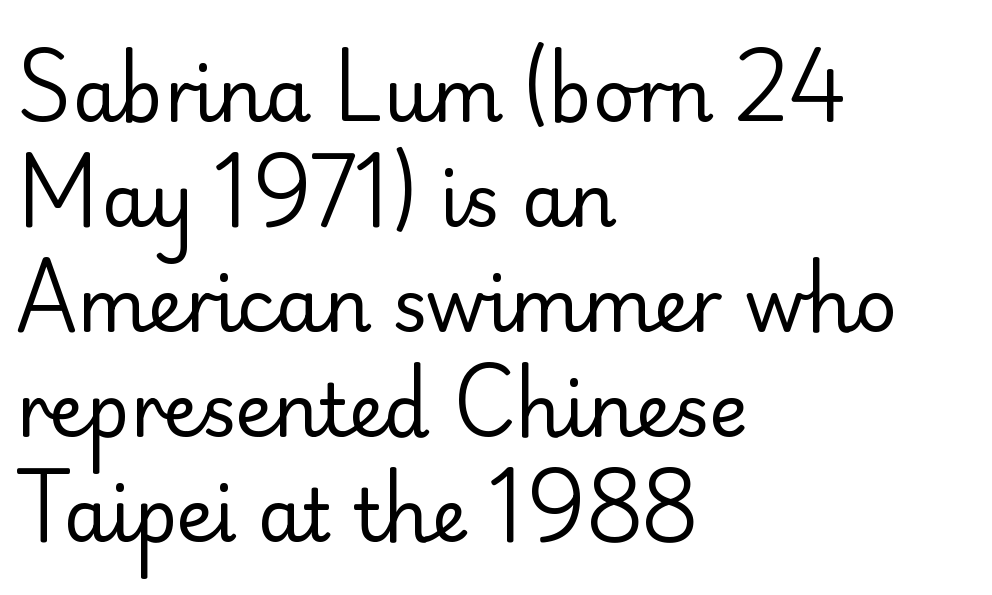
Q: Is the text bold? A: No.
Q: Is the text italic (slanted)? A: No, it is upright.
Q: Is the typeface a serif or a sans-serif typeface? A: Sans-serif.
Q: Is the text underlined? A: No.
Q: How is the paragraph aligned? A: Left-aligned.
Q: Is the spacing between letters normal or unusually wide? A: Normal.
Q: Is the spacing between lines tight, normal or loose? A: Normal.
Q: Width (condensed, normal, or wide)? A: Normal.
Q: Stroke contrast? A: Low.
Q: x-height? A: Small.
Q: Monospaced? A: No.
